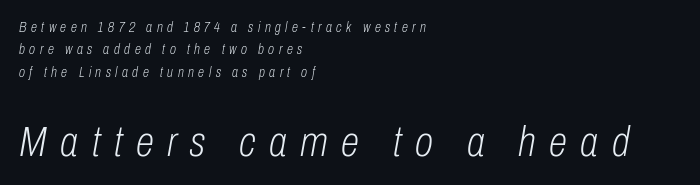
Q: Is the text bold? A: No.
Q: Is the text italic (slanted)? A: Yes, it leans right by about 10 degrees.
Q: Is the text underlined? A: No.
Q: How is the paragraph aligned? A: Left-aligned.
Q: Is the spacing between letters normal or unusually wide? A: Unusually wide.
Q: Is the spacing between lines tight, normal or loose? A: Normal.
Q: Which block of text is set in a larger size, the first (top) or the second (bottom)? A: The second (bottom) one.
Q: Width (condensed, normal, or wide)? A: Condensed.
Q: Stroke contrast? A: Low.
Q: x-height? A: Medium.
Q: Monospaced? A: No.
